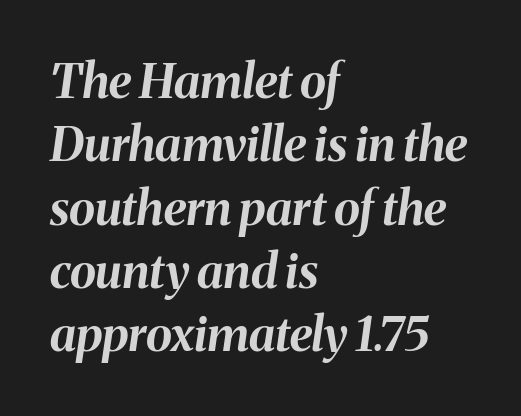
{"italic": "yes", "lean": "right", "slant_degrees": 8, "bold": "yes", "weight": "bold", "width": "normal", "stroke_contrast": "medium", "x_height": "medium", "monospaced": "no", "underline": "no", "align": "left", "line_spacing": "normal", "line_spacing_ratio": 1.32, "letter_spacing": "normal", "letter_spacing_em": 0.0, "glyph_px": 48}
